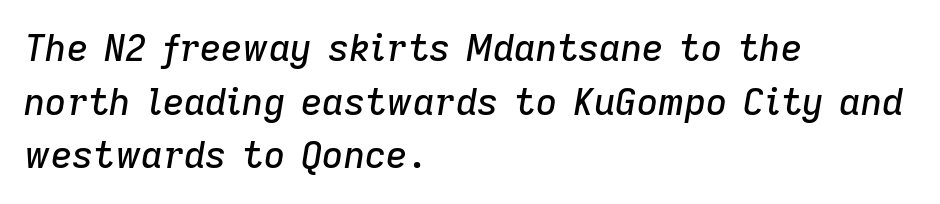
{"italic": "yes", "lean": "right", "slant_degrees": 9, "width": "normal", "stroke_contrast": "low", "x_height": "medium", "monospaced": "no", "underline": "no", "align": "left", "line_spacing": "normal", "line_spacing_ratio": 1.45, "letter_spacing": "normal", "letter_spacing_em": 0.0, "glyph_px": 37}
